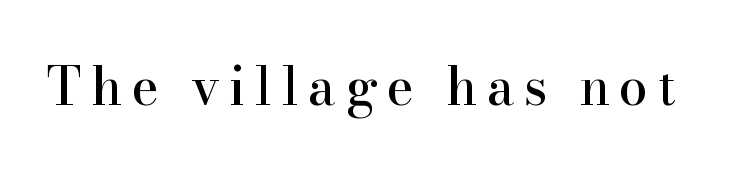
{"serif": "yes", "italic": "no", "width": "normal", "stroke_contrast": "high", "x_height": "small", "monospaced": "no", "underline": "no", "glyph_px": 52}
